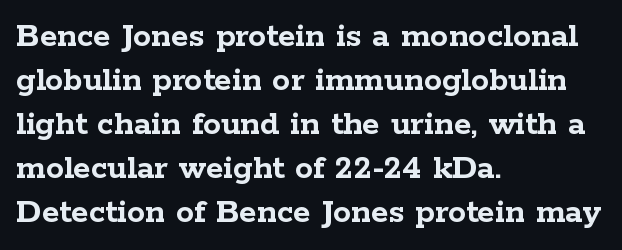
The image shows 36 px semibold, wide serif type, upright; set left-aligned, line spacing 1.22x, normal letter spacing, not underlined; low stroke contrast and a medium x-height.
